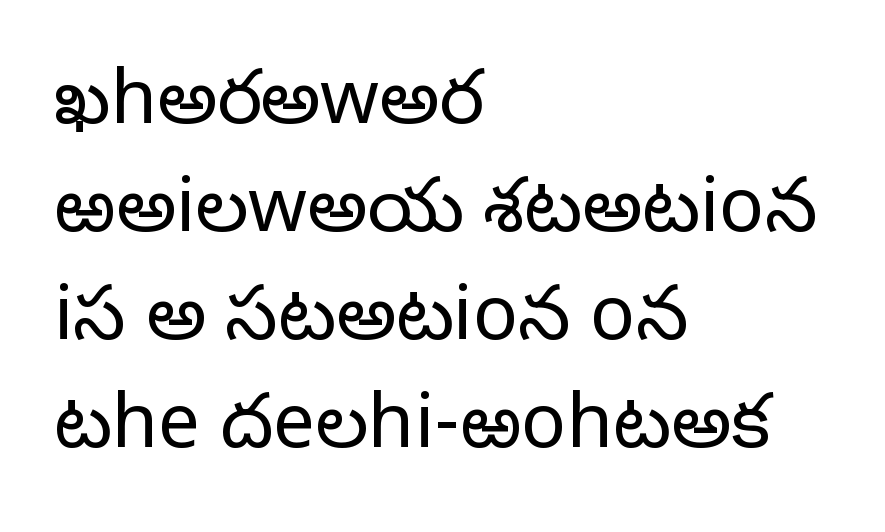
The image shows 75 px light sans-serif type, upright; set left-aligned, normal line spacing (1.44x), normal letter spacing, not underlined; low stroke contrast and a medium x-height.
